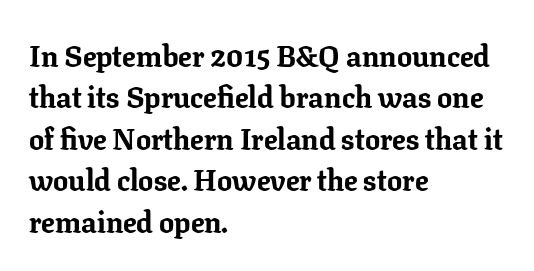
The image shows 30 px bold serif type, upright; set left-aligned, normal line spacing (1.38x), normal letter spacing, not underlined; low stroke contrast and a medium x-height.
